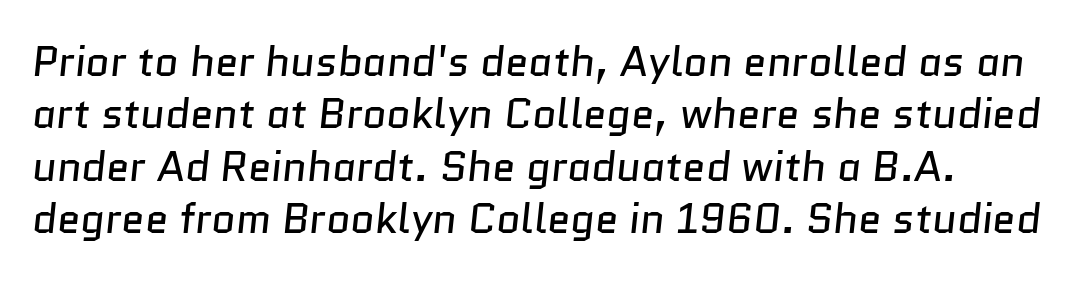
Q: Is the text bold? A: No.
Q: Is the typeface a serif or a sans-serif typeface? A: Sans-serif.
Q: Is the text underlined? A: No.
Q: Is the spacing between letters normal or unusually wide? A: Normal.
Q: Is the spacing between lines tight, normal or loose? A: Normal.
Q: Width (condensed, normal, or wide)? A: Normal.
Q: Stroke contrast? A: Low.
Q: x-height? A: Medium.
Q: Monospaced? A: No.
